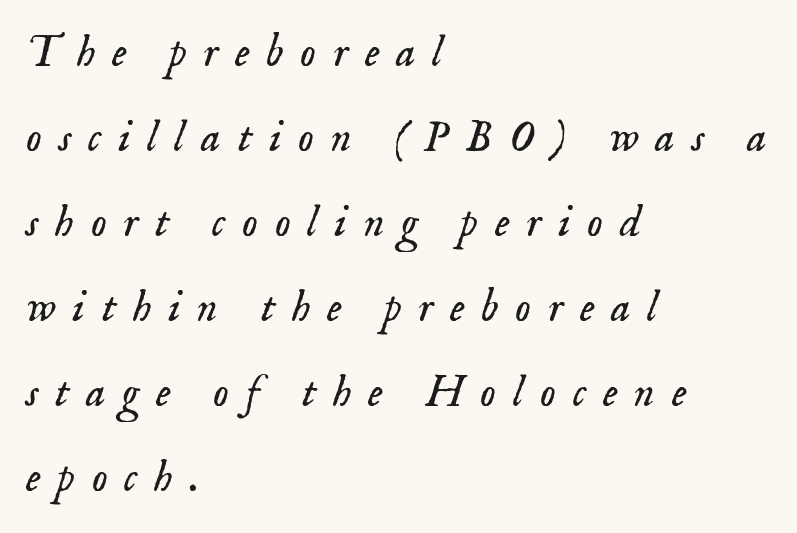
Q: Is the text bold? A: No.
Q: Is the text italic (slanted)? A: Yes, it leans right by about 18 degrees.
Q: Is the typeface a serif or a sans-serif typeface? A: Serif.
Q: Is the text underlined? A: No.
Q: How is the paragraph aligned? A: Left-aligned.
Q: Is the spacing between letters normal or unusually wide? A: Unusually wide.
Q: Is the spacing between lines tight, normal or loose? A: Loose.
Q: Width (condensed, normal, or wide)? A: Normal.
Q: Stroke contrast? A: Low.
Q: x-height? A: Small.
Q: Monospaced? A: No.
